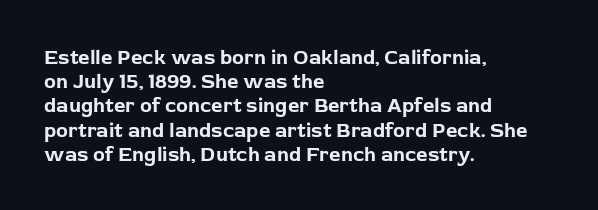
Descenders hang freely into open space. The paragraph has a hard left edge and a soft right edge. It's the straight-up-and-down kind of type. Observe the ordinary spacing: letters are neighbours, not strangers. Weight check: bold — yes, fully.
